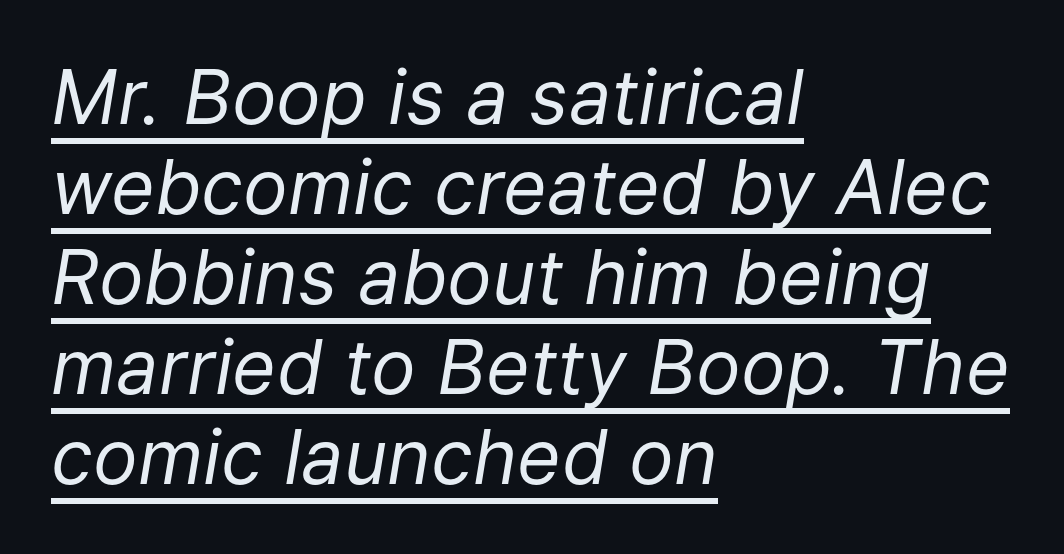
The image shows 75 px regular-weight type, italic (leaning right); set left-aligned, line spacing 1.2x, normal letter spacing, underlined; low stroke contrast and a medium x-height.
